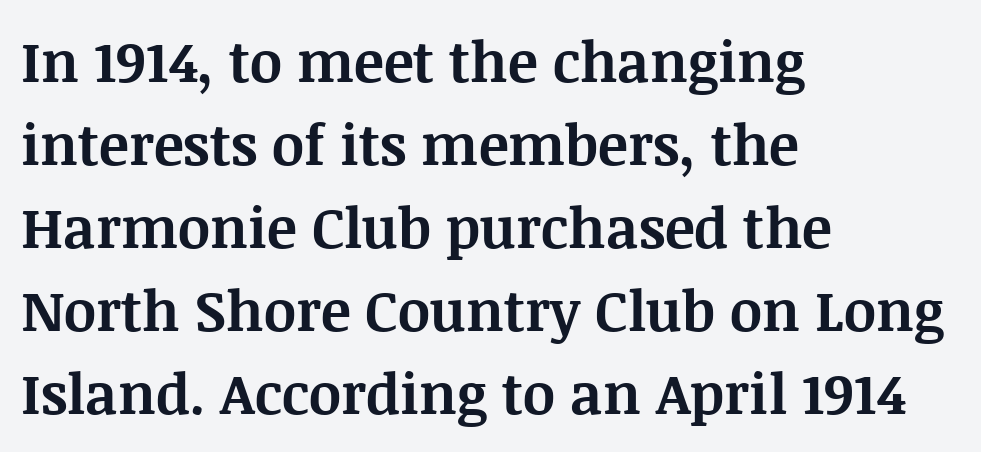
The string is rendered with underlining switched off. The compositor pushed each line to the left boundary. The designer left line spacing at the default. Honestly, the letter spacing is just normal — you wouldn't notice it. Vertical strokes here are truly vertical. The letters advance in unequal steps, a hallmark of proportional type.
